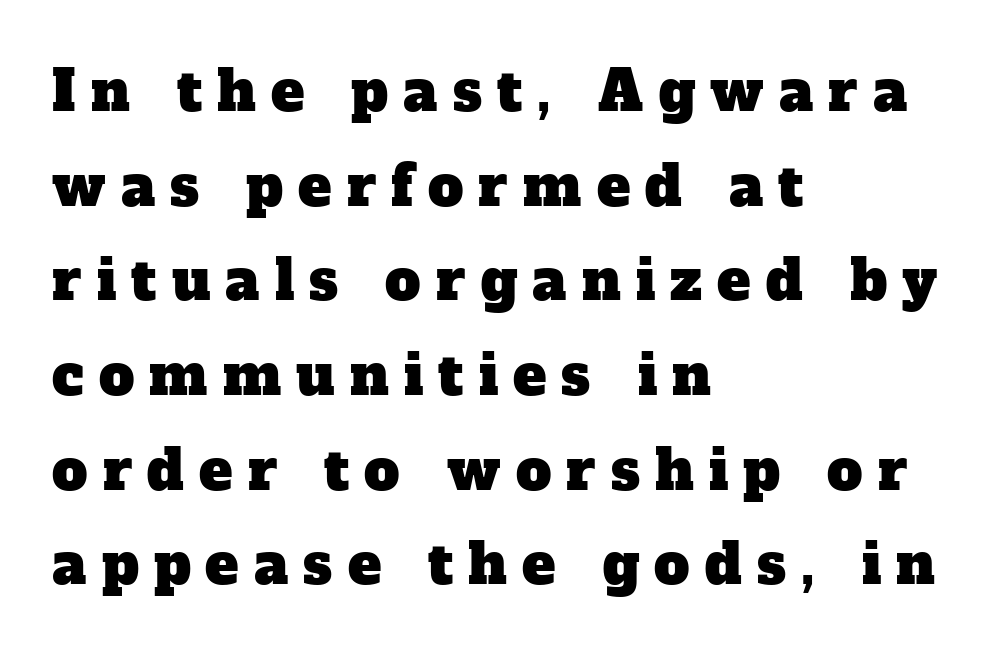
The tracking jumps out immediately: characters are airy and widely separated. Is this a sans? No — the strokes have serifs. The rendering anchors every line to the left-hand side. Think of a printed novel: that variable character pitch is what you see here. The zone under the glyphs is completely vacant.
